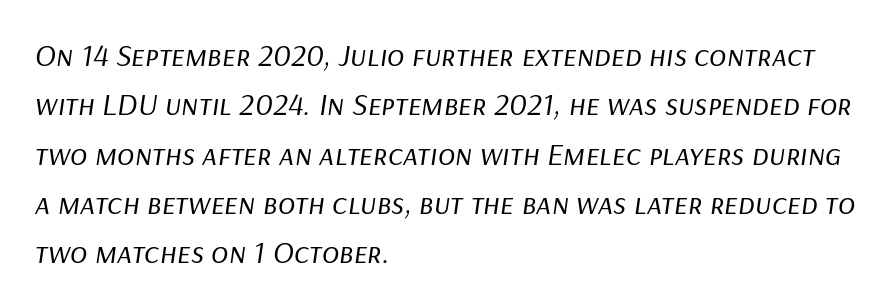
The area under the type is left untouched. Does the leading feel generous? No, just average. The strokes carry an ordinary text weight at most. The face used here is rendered with its standard letterfit. Compared with a centered layout, this one pins lines to the left instead. When letters slant like this, we call the style italic.
